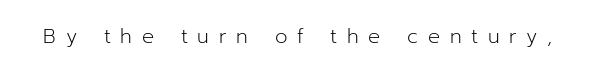
The image shows 20 px text type, upright; set unusually wide letter spacing (+0.48 em), not underlined.
